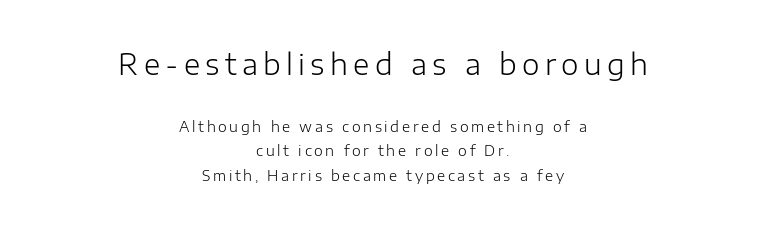
{"serif": "no", "italic": "no", "bold": "no", "weight": "light", "width": "normal", "stroke_contrast": "low", "x_height": "medium", "monospaced": "no", "underline": "no", "align": "center", "line_spacing_ratio": 1.74, "larger_block": "first", "size_ratio": 2.0, "glyph_px": 28}
